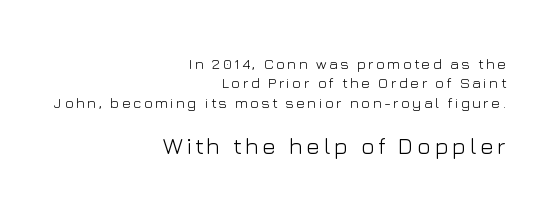
{"italic": "no", "bold": "no", "underline": "no", "align": "right", "line_spacing": "normal", "line_spacing_ratio": 1.3, "larger_block": "second", "size_ratio": 1.53, "glyph_px": 23}
